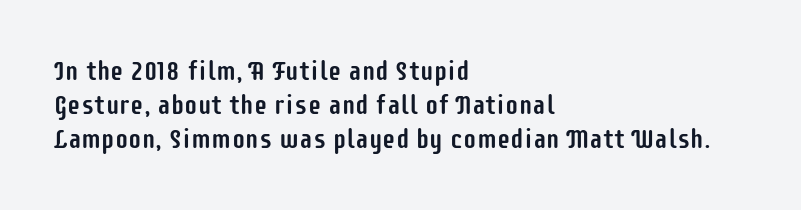
The image shows 27 px text type, upright; set left-aligned, normal line spacing (1.26x), normal letter spacing, not underlined.
